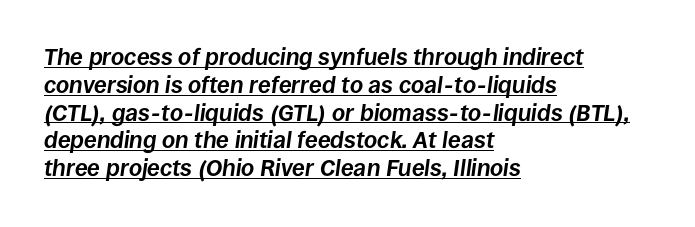
{"italic": "yes", "lean": "right", "slant_degrees": 8, "bold": "yes", "underline": "yes", "align": "left", "line_spacing_ratio": 1.21, "letter_spacing": "normal", "letter_spacing_em": 0.0, "glyph_px": 23}
